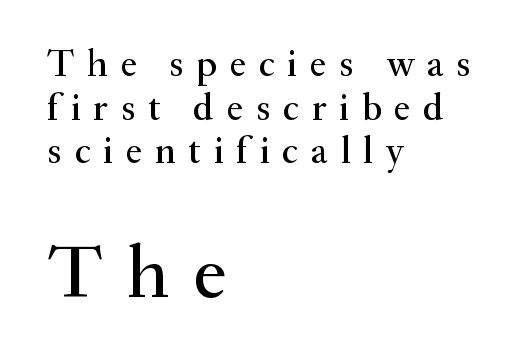
{"serif": "yes", "italic": "no", "width": "normal", "stroke_contrast": "medium", "x_height": "small", "monospaced": "no", "underline": "no", "align": "left", "line_spacing": "tight", "line_spacing_ratio": 1.15, "letter_spacing": "wide", "letter_spacing_em": 0.33, "larger_block": "second", "size_ratio": 2.0, "glyph_px": 76}
